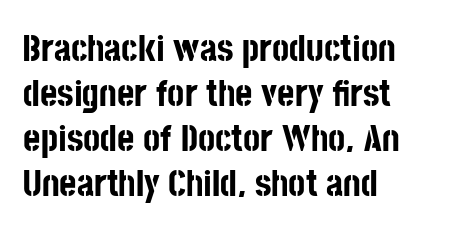
The image shows 37 px bold, condensed sans-serif type, upright; set left-aligned, line spacing 1.22x, normal letter spacing, not underlined; low stroke contrast and a large x-height.
